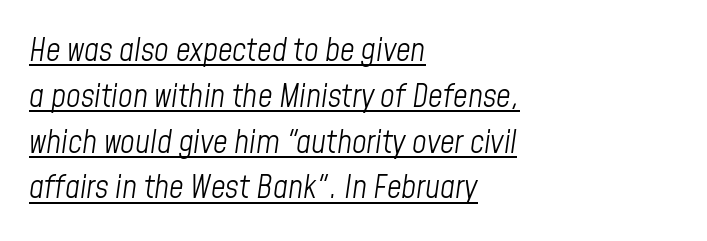
A continuous stroke trails under the words, as in a hyperlink. Nobody touched the tracking dial on this one. The rendering uses natural spacing where letterforms have individual widths. These lines were composed using italics. In CSS terms this would be text-align: left. Whoever set this chose a conventional vertical rhythm.
